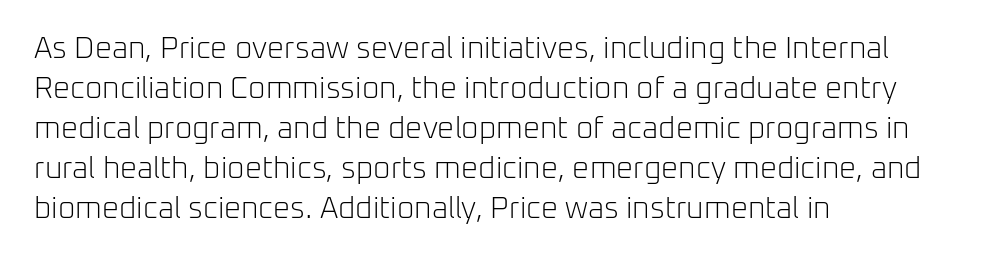
{"serif": "no", "italic": "no", "bold": "no", "weight": "light", "width": "normal", "stroke_contrast": "low", "x_height": "medium", "monospaced": "no", "underline": "no", "align": "left", "line_spacing": "normal", "line_spacing_ratio": 1.33, "letter_spacing": "normal", "letter_spacing_em": 0.0, "glyph_px": 30}
